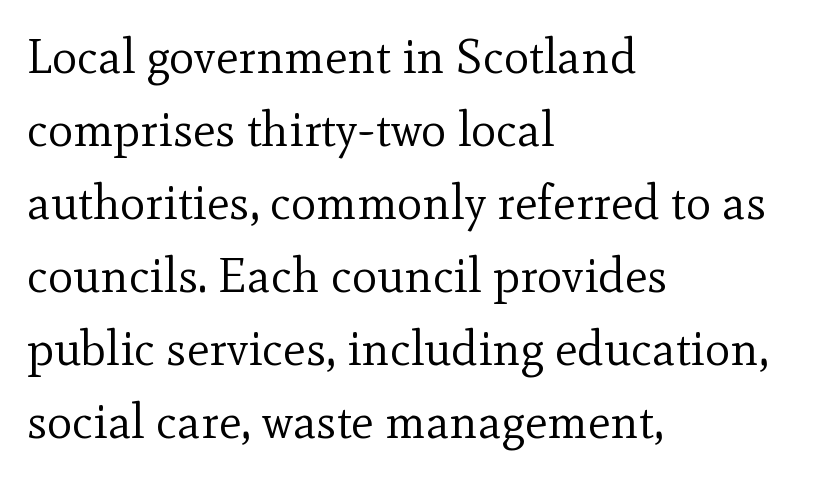
Q: Is the text bold? A: No.
Q: Is the text italic (slanted)? A: No, it is upright.
Q: Is the typeface a serif or a sans-serif typeface? A: Serif.
Q: Is the text underlined? A: No.
Q: How is the paragraph aligned? A: Left-aligned.
Q: Is the spacing between letters normal or unusually wide? A: Normal.
Q: Is the spacing between lines tight, normal or loose? A: Normal.
Q: Width (condensed, normal, or wide)? A: Normal.
Q: x-height? A: Small.
Q: Monospaced? A: No.
